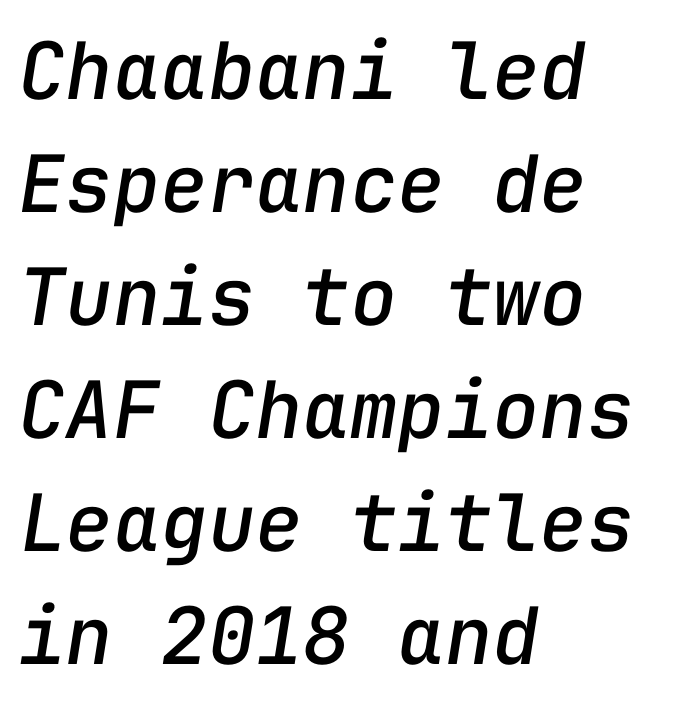
Which margin do the lines hug? The left one — the right edge is uneven. Here the glyphs are tracked normally, forming tight word shapes. Yep, that's italic — everything's leaning. Regular leading. These lines are rendered in a fixed-pitch font.
